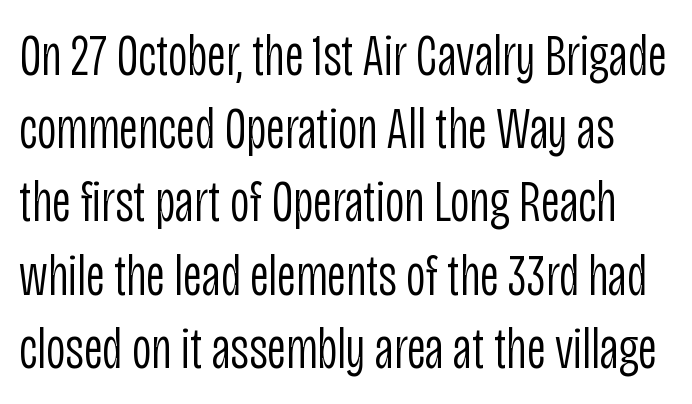
Q: Is the text bold? A: No.
Q: Is the text italic (slanted)? A: No, it is upright.
Q: Is the typeface a serif or a sans-serif typeface? A: Sans-serif.
Q: Is the text underlined? A: No.
Q: Is the spacing between letters normal or unusually wide? A: Normal.
Q: Width (condensed, normal, or wide)? A: Condensed.
Q: Stroke contrast? A: Low.
Q: x-height? A: Large.
Q: Monospaced? A: No.
